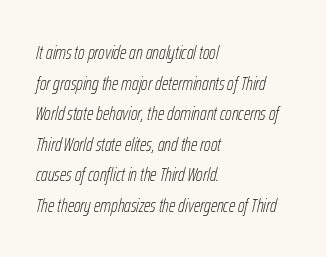
Q: Is the text bold? A: No.
Q: Is the text italic (slanted)? A: Yes, it leans right by about 12 degrees.
Q: Is the text underlined? A: No.
Q: How is the paragraph aligned? A: Left-aligned.
Q: Is the spacing between letters normal or unusually wide? A: Normal.
Q: Is the spacing between lines tight, normal or loose? A: Normal.
